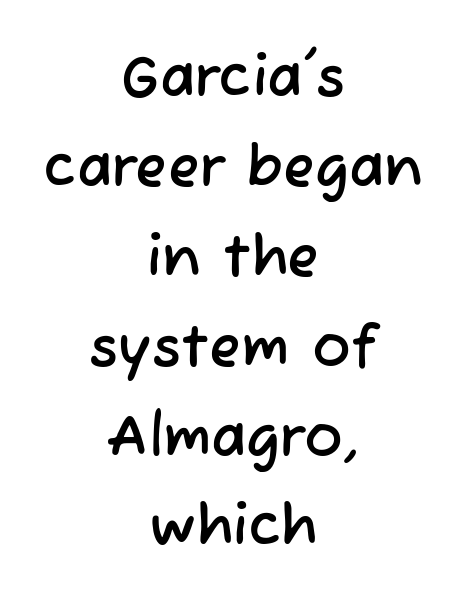
The paragraph has two soft edges and a firm central axis. Spacing verdict: proportional, widths tailored to each character. If you measured baseline to baseline, you'd find a middling distance. There is no visible air inserted between adjacent glyphs. Serifs: no, the terminals of the letterforms are clean.
